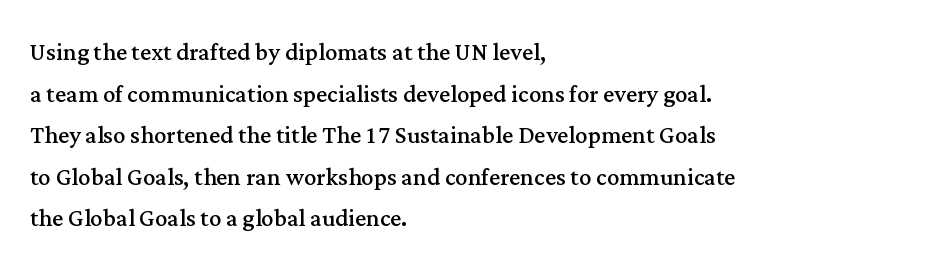
The image shows 31 px regular-weight serif type, upright; set left-aligned, normal line spacing (1.34x), normal letter spacing, not underlined; medium stroke contrast and a medium x-height.
